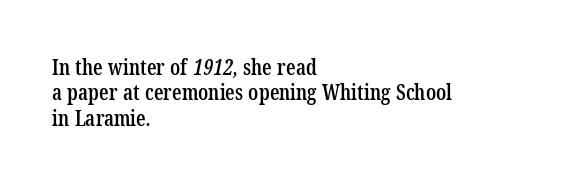
{"bold": "semi", "underline": "no", "align": "left", "line_spacing_ratio": 1.21, "letter_spacing": "normal", "letter_spacing_em": 0.0, "glyph_px": 21}
